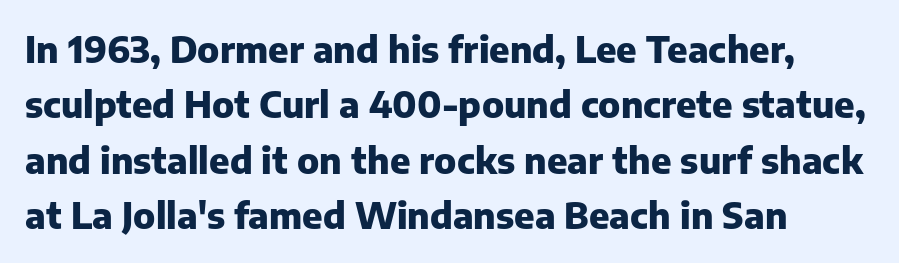
{"serif": "no", "italic": "no", "bold": "yes", "weight": "heavy", "width": "normal", "stroke_contrast": "low", "x_height": "medium", "monospaced": "no", "underline": "no", "align": "left", "line_spacing": "normal", "line_spacing_ratio": 1.54, "letter_spacing": "normal", "letter_spacing_em": 0.0, "glyph_px": 36}
